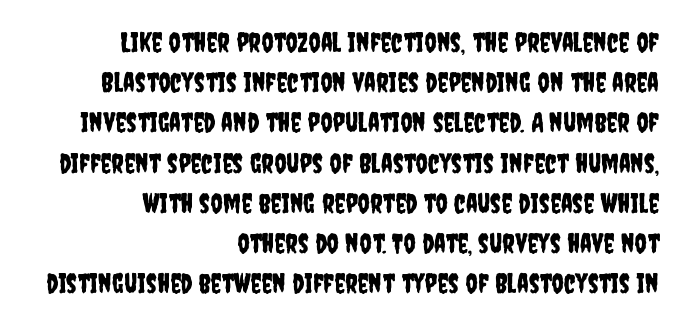
The setting favours the right margin, as signatures and pull-quotes sometimes do. The passage shown is not underscored anywhere. The letters stand straight up with perfectly vertical stems. Leading matches the norm, producing a regular column. Look at the tracking — it's just the regular setting, nothing added.
